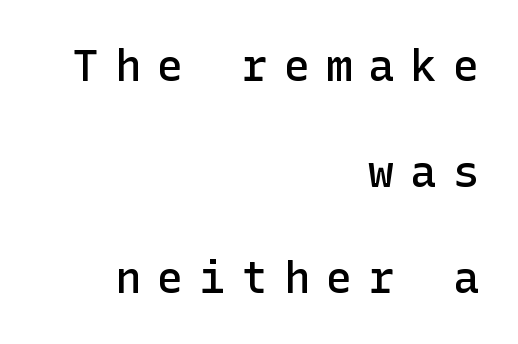
Every character sits straight up, as roman type does. Notice the wide empty band between every row — that's loose leading. Font category for this specimen: sans-serif. Its strokes are somewhat broadened, the hallmark of semibold type. The space beneath each line is pristine and unruled.
